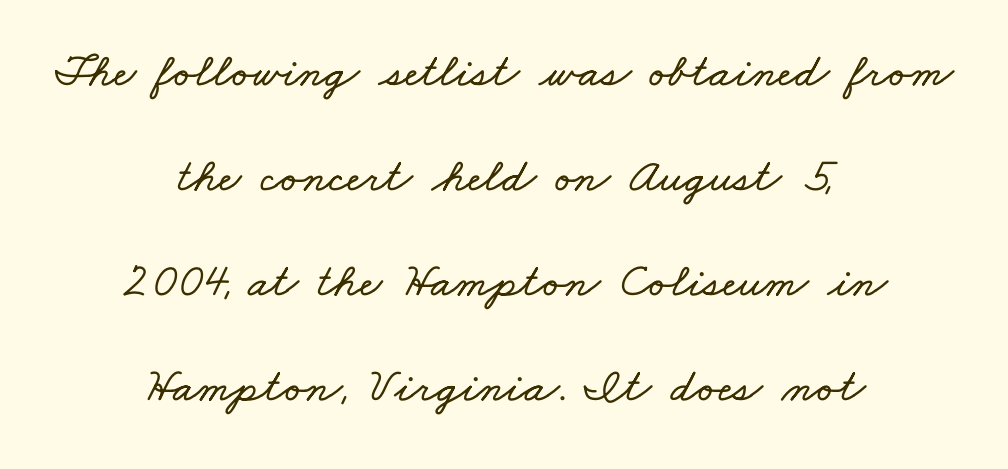
Plain, unruled lines of type. Proportional: the letters do not fall into vertical columns. The letters sit at their default tracking, neither squeezed nor spread. The space between consecutive lines is lavish. Does the copy run flush right? No — it is centered line by line.
